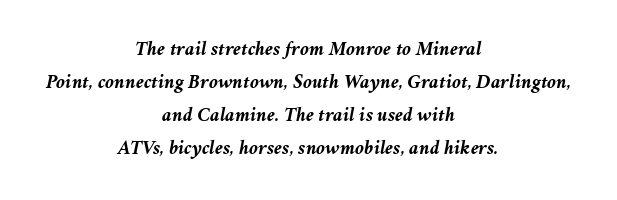
These words are printed bold, with thick strokes throughout. Reading down the block, each line starts at a different indent, mirrored at its end. Compared with typical paragraphs, the rows here are spaced about the same. The letters are slanted; this is an italic face. In terms of letterspacing, this is plain default setting. The zone under the glyphs is completely vacant.
